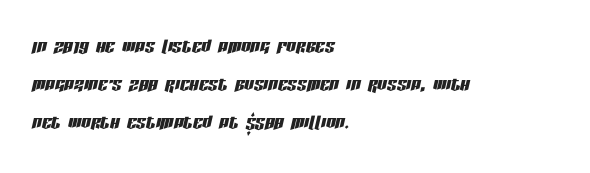
The image shows 24 px text type, italic (leaning right); set left-aligned, normal line spacing (1.59x), normal letter spacing, not underlined.
